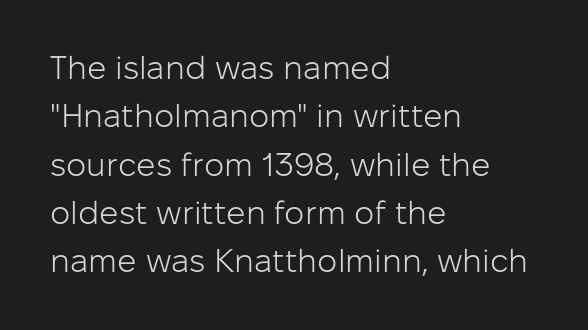
{"serif": "no", "italic": "no", "bold": "no", "weight": "light", "width": "normal", "stroke_contrast": "low", "x_height": "medium", "monospaced": "no", "underline": "no", "align": "left", "line_spacing": "normal", "line_spacing_ratio": 1.51, "letter_spacing": "normal", "letter_spacing_em": 0.0, "glyph_px": 32}
